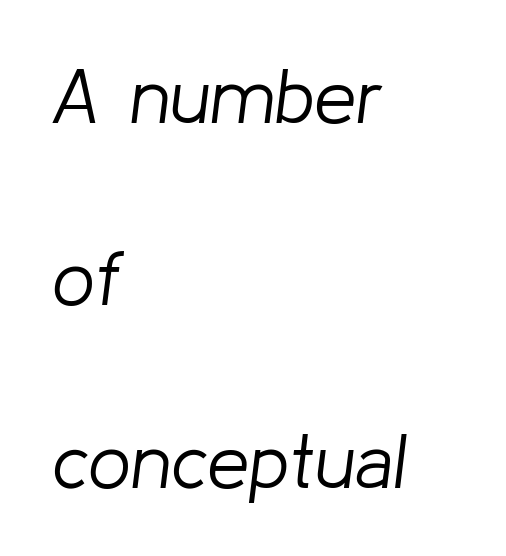
The image shows 76 px light type, italic (leaning right); set left-aligned, loose line spacing (2.4x), normal letter spacing, not underlined; low stroke contrast and a medium x-height.
